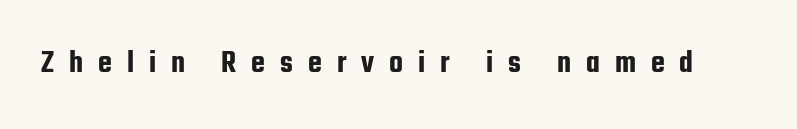
Q: Is the text italic (slanted)? A: No, it is upright.
Q: Is the typeface a serif or a sans-serif typeface? A: Sans-serif.
Q: Is the text underlined? A: No.
Q: Is the spacing between letters normal or unusually wide? A: Unusually wide.
Q: Width (condensed, normal, or wide)? A: Condensed.
Q: Stroke contrast? A: Low.
Q: x-height? A: Medium.
Q: Monospaced? A: No.
